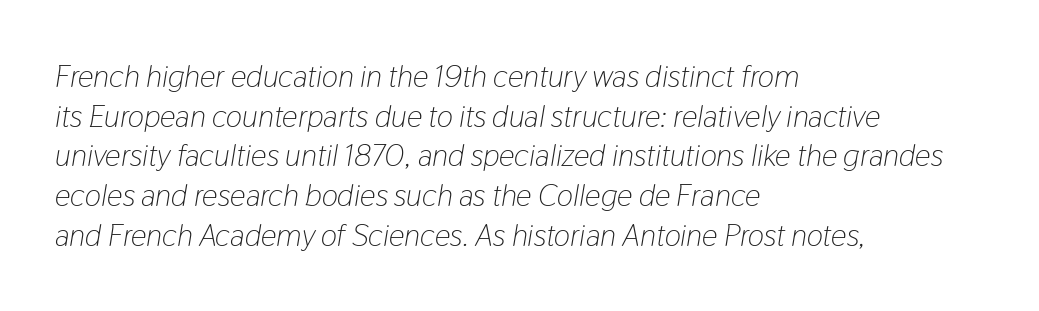
Q: Is the text bold? A: No.
Q: Is the text italic (slanted)? A: Yes, it leans right by about 9 degrees.
Q: Is the text underlined? A: No.
Q: How is the paragraph aligned? A: Left-aligned.
Q: Is the spacing between letters normal or unusually wide? A: Normal.
Q: Is the spacing between lines tight, normal or loose? A: Normal.
Q: Width (condensed, normal, or wide)? A: Condensed.
Q: Stroke contrast? A: Low.
Q: x-height? A: Medium.
Q: Monospaced? A: No.
